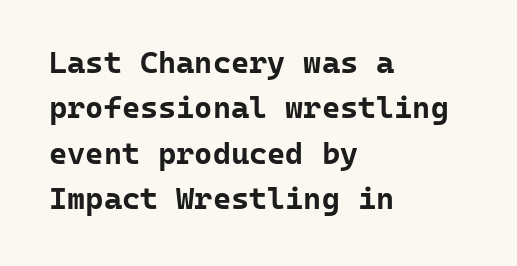
The image shows 31 px bold sans-serif type, upright, monospaced; set left-aligned, normal line spacing (1.46x), normal letter spacing, not underlined; low stroke contrast and a medium x-height.
